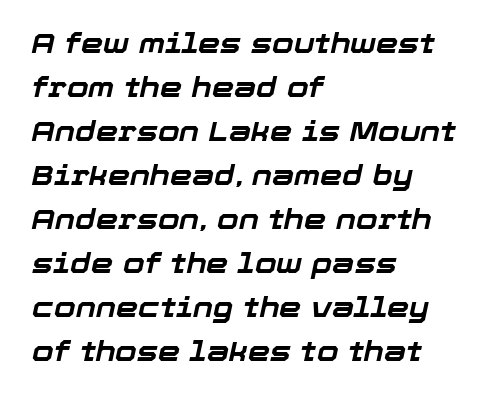
The horizontal fit of the characters is conventional and even. Thick stems and heavy bowls — unmistakably bold. Line spacing here is normal. The specimen reads as italic at a glance. The area under the type is left untouched.
